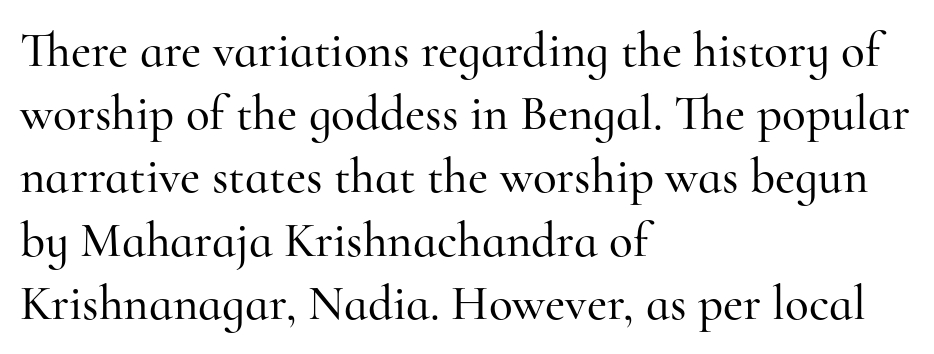
You could not count columns in this text — the font is proportionally spaced. A serif font was chosen for this passage. No extra tracking has been applied to these lines. Regarding leading, the lines here are spaced in the standard way.
